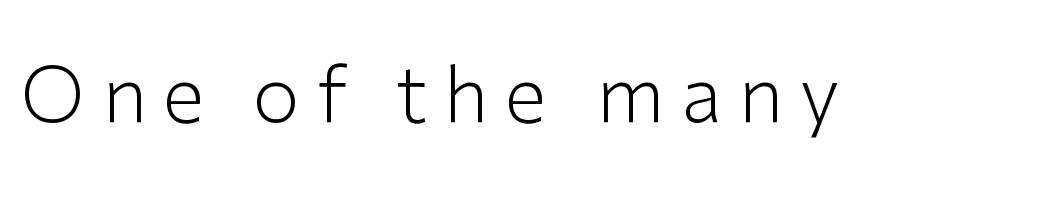
Q: Is the text bold? A: No.
Q: Is the text italic (slanted)? A: No, it is upright.
Q: Is the typeface a serif or a sans-serif typeface? A: Sans-serif.
Q: Is the text underlined? A: No.
Q: Is the spacing between letters normal or unusually wide? A: Unusually wide.
Q: Width (condensed, normal, or wide)? A: Normal.
Q: Stroke contrast? A: Low.
Q: x-height? A: Medium.
Q: Monospaced? A: No.
